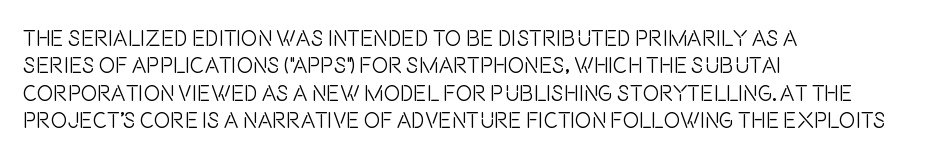
Counters stay open thanks to moderate or lighter strokes. All the whitespace from short lines collects on the right. Normally led — the rows are evenly, conventionally spaced. The glyphs are unaccompanied by any horizontal stroke below them.
